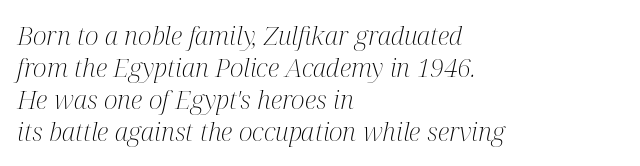
The image shows 26 px text type, italic (leaning right); set left-aligned, line spacing 1.23x, normal letter spacing, not underlined.
